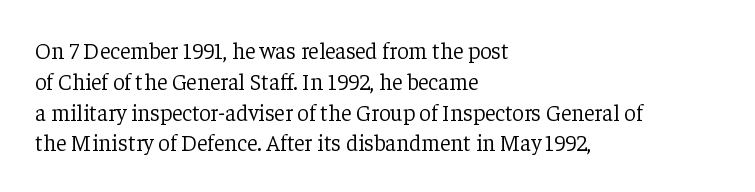
{"italic": "no", "bold": "no", "underline": "no", "align": "left", "line_spacing": "normal", "line_spacing_ratio": 1.34, "letter_spacing": "normal", "letter_spacing_em": 0.0, "glyph_px": 23}
